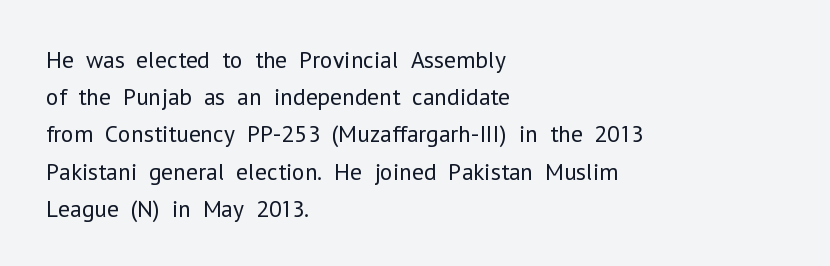
Q: Is the text bold? A: No.
Q: Is the text italic (slanted)? A: No, it is upright.
Q: Is the text underlined? A: No.
Q: How is the paragraph aligned? A: Left-aligned.
Q: Is the spacing between letters normal or unusually wide? A: Normal.
Q: Is the spacing between lines tight, normal or loose? A: Normal.
